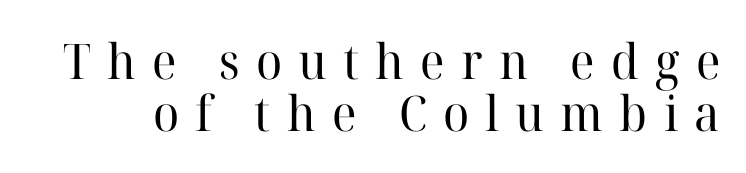
Glyph-to-glyph distance is far greater than everyday printed text. Type without underlining. Font category for this specimen: serif. Think of a printed novel: that variable character pitch is what you see here. Unlike italic type, these characters show no tilt at all.
